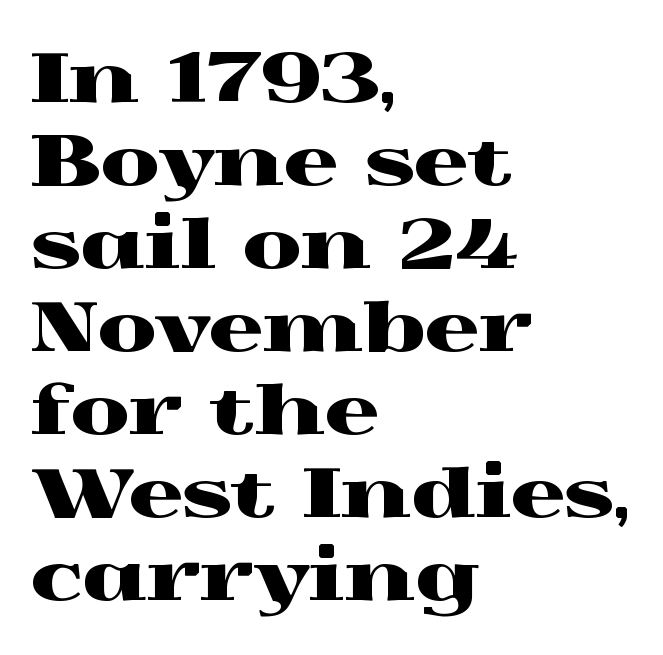
{"serif": "yes", "italic": "no", "width": "wide", "x_height": "medium", "monospaced": "no", "underline": "no", "align": "left", "line_spacing_ratio": 1.22, "letter_spacing": "normal", "letter_spacing_em": 0.0, "glyph_px": 68}
